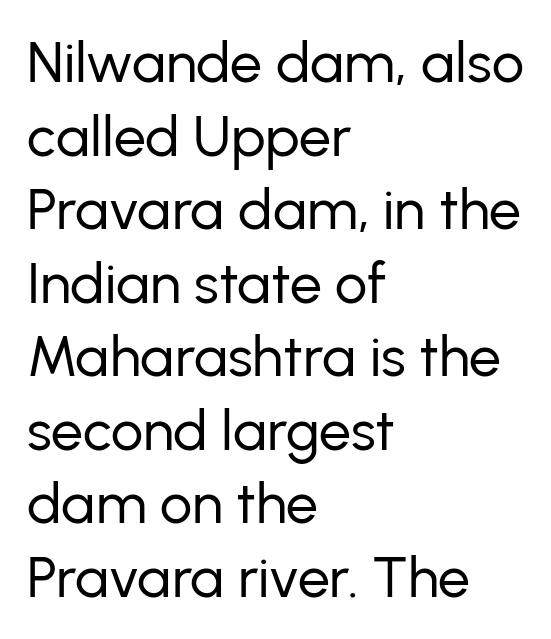
The image shows 57 px regular-weight sans-serif type, upright; set left-aligned, normal line spacing (1.29x), normal letter spacing, not underlined; low stroke contrast and a medium x-height.
